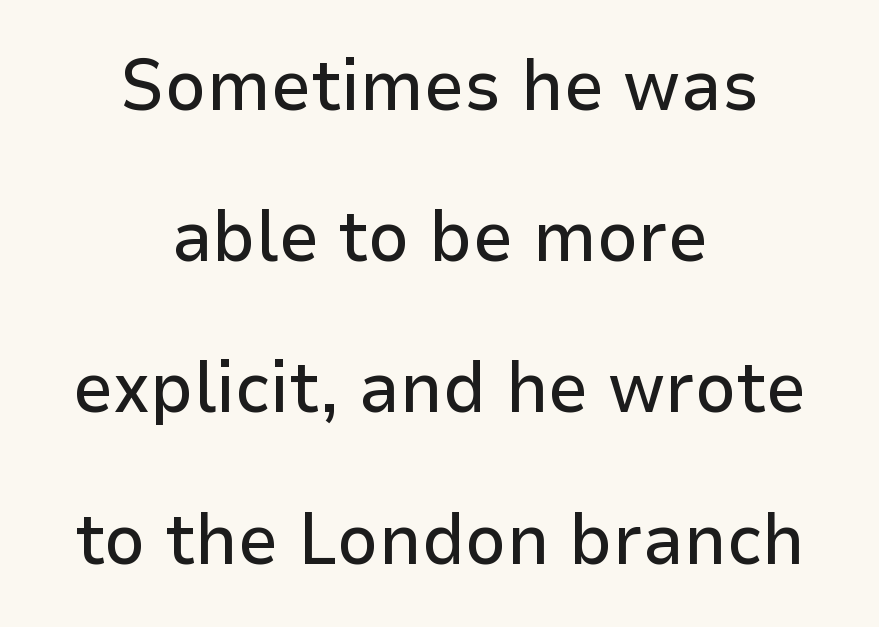
Q: Is the text italic (slanted)? A: No, it is upright.
Q: Is the typeface a serif or a sans-serif typeface? A: Sans-serif.
Q: Is the text underlined? A: No.
Q: How is the paragraph aligned? A: Centered.
Q: Is the spacing between letters normal or unusually wide? A: Normal.
Q: Is the spacing between lines tight, normal or loose? A: Loose.
Q: Width (condensed, normal, or wide)? A: Normal.
Q: Stroke contrast? A: Low.
Q: x-height? A: Medium.
Q: Monospaced? A: No.
